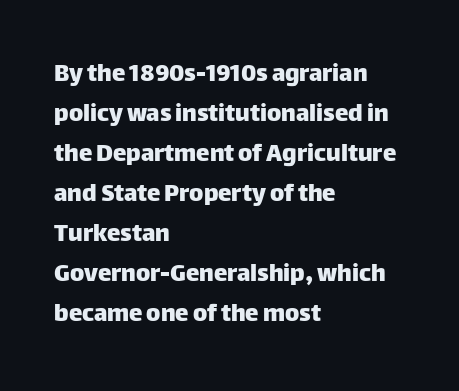
The image shows 27 px text type, upright; set left-aligned, normal line spacing (1.48x), normal letter spacing, not underlined.
